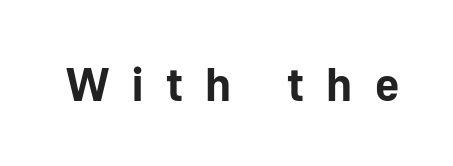
These lines carry a lot of weight — the face is fully bold. The designer went with a sans here, leaving each stem footless. Has an underline been added? It has not. This sample has the flowing, uneven cadence of proportional lettering. The letters stand upright; this is a roman face.
